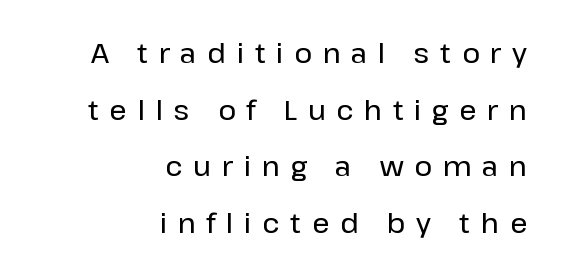
Q: Is the text italic (slanted)? A: No, it is upright.
Q: Is the text underlined? A: No.
Q: How is the paragraph aligned? A: Right-aligned.
Q: Is the spacing between letters normal or unusually wide? A: Unusually wide.
Q: Is the spacing between lines tight, normal or loose? A: Loose.
